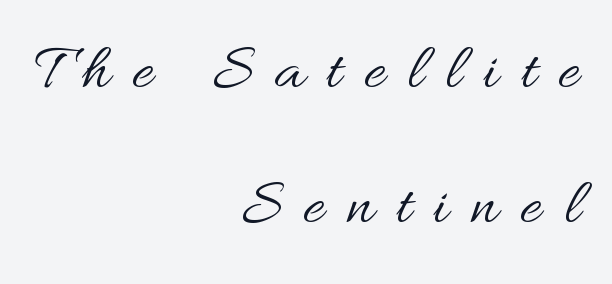
Q: Is the text bold? A: No.
Q: Is the text italic (slanted)? A: Yes.
Q: Is the text underlined? A: No.
Q: How is the paragraph aligned? A: Right-aligned.
Q: Is the spacing between letters normal or unusually wide? A: Unusually wide.
Q: Is the spacing between lines tight, normal or loose? A: Loose.
Q: Width (condensed, normal, or wide)? A: Wide.
Q: Stroke contrast? A: Medium.
Q: x-height? A: Small.
Q: Monospaced? A: No.
